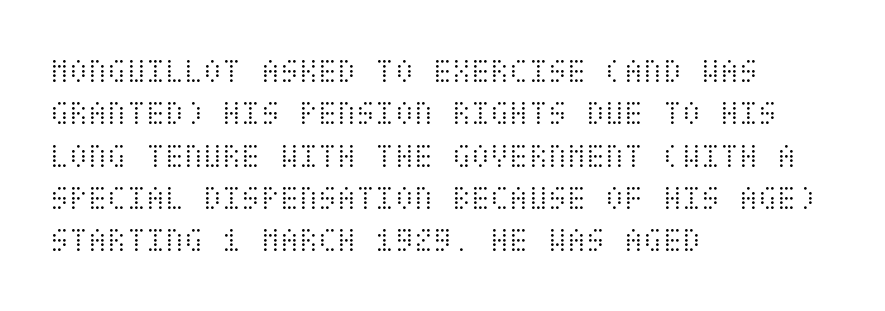
The image shows 35 px light, condensed type, upright; set left-aligned, line spacing 1.21x, normal letter spacing, not underlined; medium stroke contrast and a large x-height.
